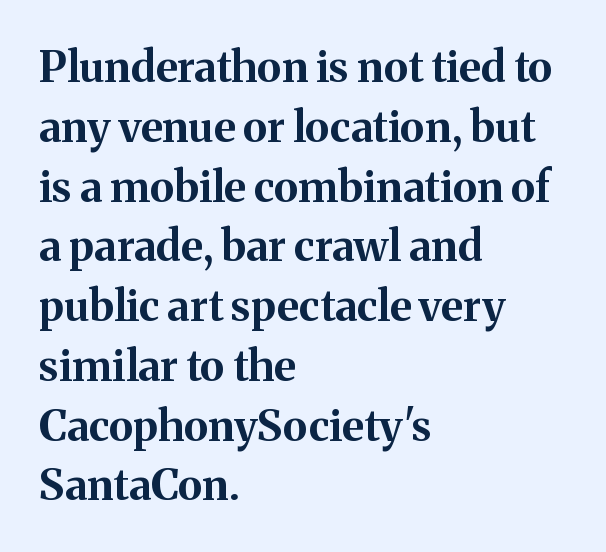
{"serif": "yes", "italic": "no", "bold": "yes", "weight": "bold", "width": "normal", "stroke_contrast": "medium", "x_height": "medium", "monospaced": "no", "underline": "no", "align": "left", "line_spacing": "normal", "line_spacing_ratio": 1.39, "letter_spacing": "normal", "letter_spacing_em": 0.0, "glyph_px": 43}
